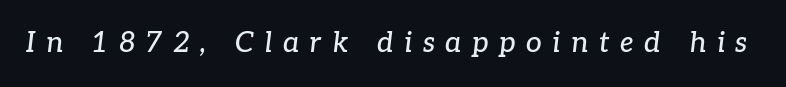
The glyphs are unaccompanied by any horizontal stroke below them. The font family rendered here belongs to the serif group. The face used here is proportionally spaced, like ordinary book or web type. The glyphs look as if they've been sheared to an angle.
